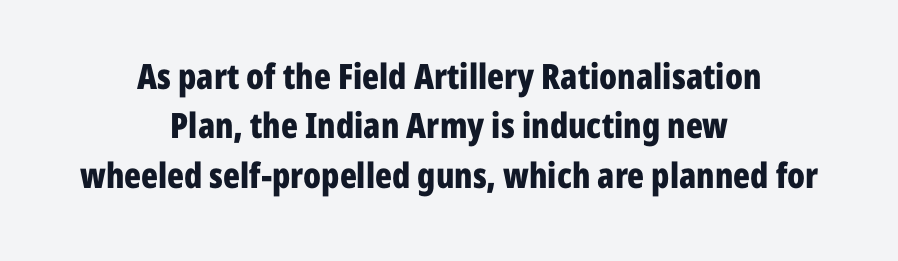
{"serif": "no", "italic": "no", "bold": "yes", "weight": "bold", "width": "condensed", "stroke_contrast": "low", "x_height": "medium", "monospaced": "no", "underline": "no", "align": "center", "line_spacing": "normal", "line_spacing_ratio": 1.41, "letter_spacing": "normal", "letter_spacing_em": 0.0, "glyph_px": 35}
